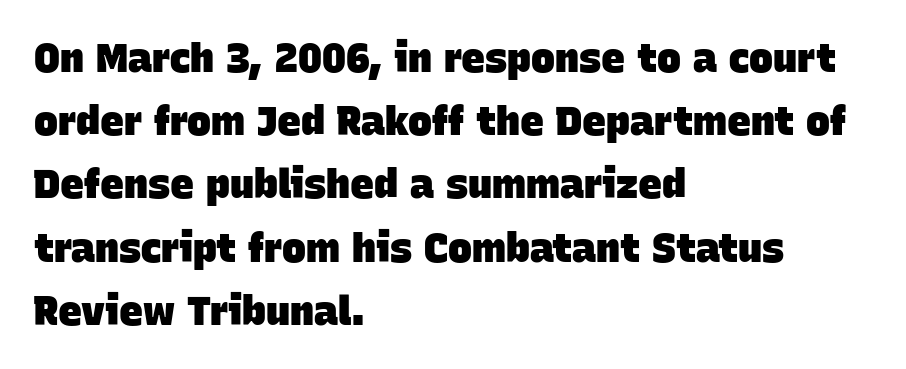
Varying glyph widths throughout — classic text-font behaviour. Which margin do the lines hug? The left one — the right edge is uneven. These lines are composed in type without serifs. Line spacing here is normal.
